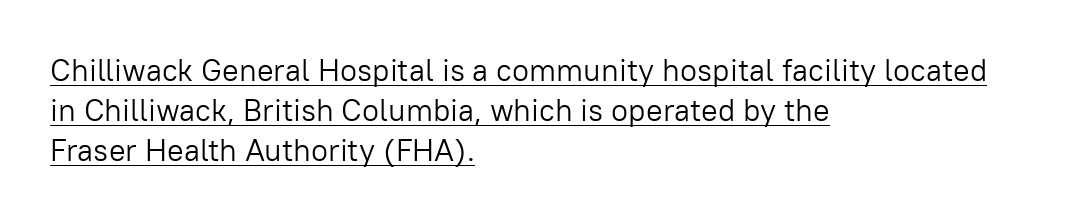
Q: Is the text bold? A: No.
Q: Is the text italic (slanted)? A: No, it is upright.
Q: Is the typeface a serif or a sans-serif typeface? A: Sans-serif.
Q: Is the text underlined? A: Yes.
Q: How is the paragraph aligned? A: Left-aligned.
Q: Is the spacing between letters normal or unusually wide? A: Normal.
Q: Is the spacing between lines tight, normal or loose? A: Normal.
Q: Width (condensed, normal, or wide)? A: Normal.
Q: Stroke contrast? A: Low.
Q: x-height? A: Medium.
Q: Monospaced? A: No.
